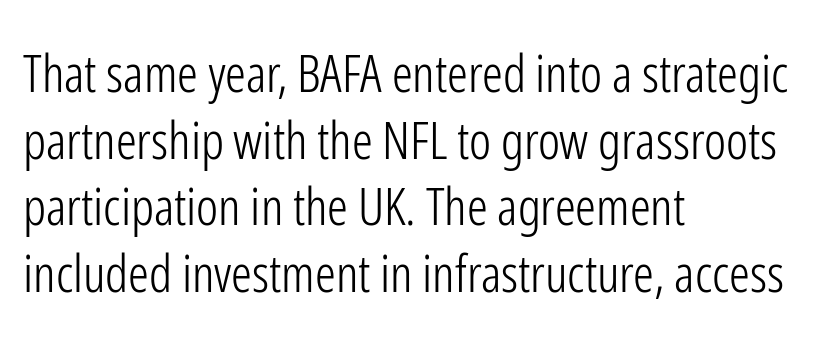
Short note: letters normally spaced. This sample uses an upright cut, with every glyph sitting square on the baseline. Regular leading. The space beneath each line is pristine and unruled. Notice how the passage keeps a crisp vertical edge on the left only. These lines are rendered in a variable-pitch font.
